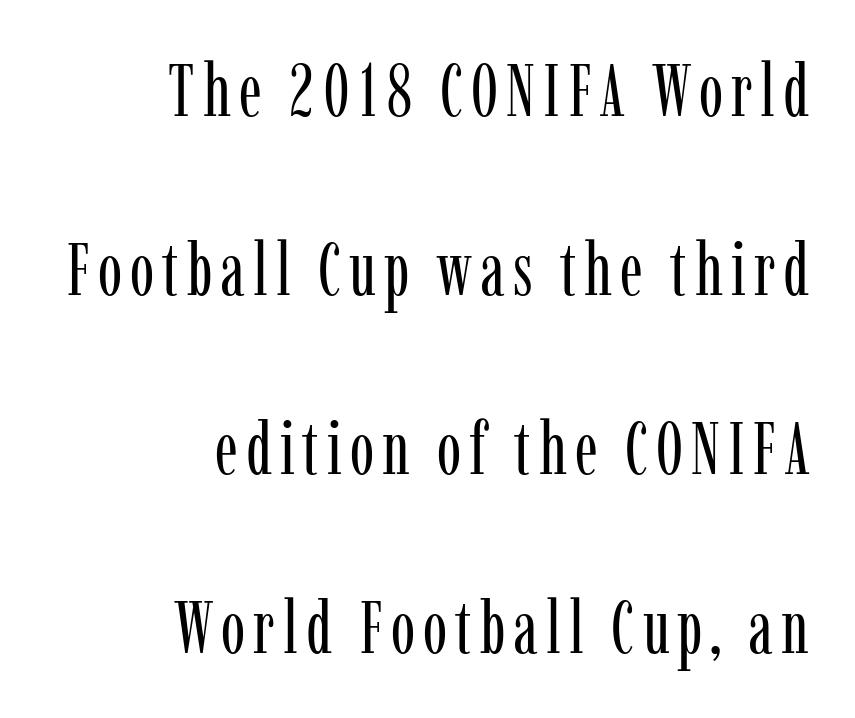
Q: Is the text bold? A: No.
Q: Is the text italic (slanted)? A: No, it is upright.
Q: Is the typeface a serif or a sans-serif typeface? A: Serif.
Q: Is the text underlined? A: No.
Q: How is the paragraph aligned? A: Right-aligned.
Q: Is the spacing between lines tight, normal or loose? A: Loose.
Q: Width (condensed, normal, or wide)? A: Condensed.
Q: Stroke contrast? A: Low.
Q: x-height? A: Medium.
Q: Monospaced? A: No.
